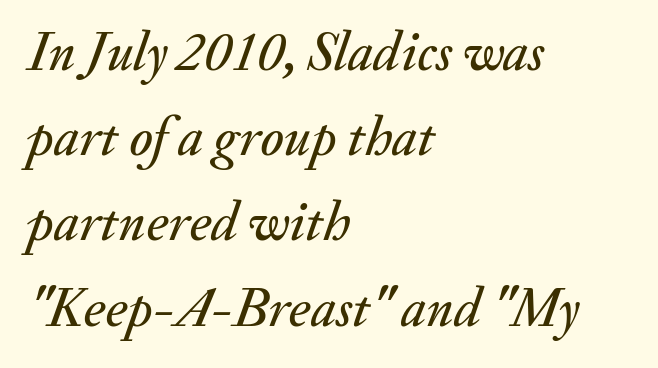
The image shows 55 px text type, italic (leaning right); set left-aligned, normal line spacing (1.55x), normal letter spacing, not underlined; medium stroke contrast and a small x-height.
